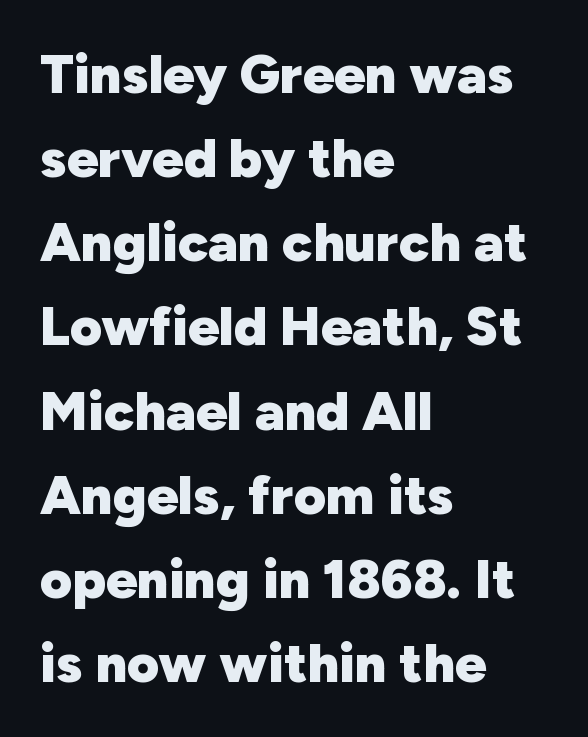
The image shows 55 px heavy sans-serif type, upright; set left-aligned, normal line spacing (1.53x), normal letter spacing, not underlined; low stroke contrast and a medium x-height.
